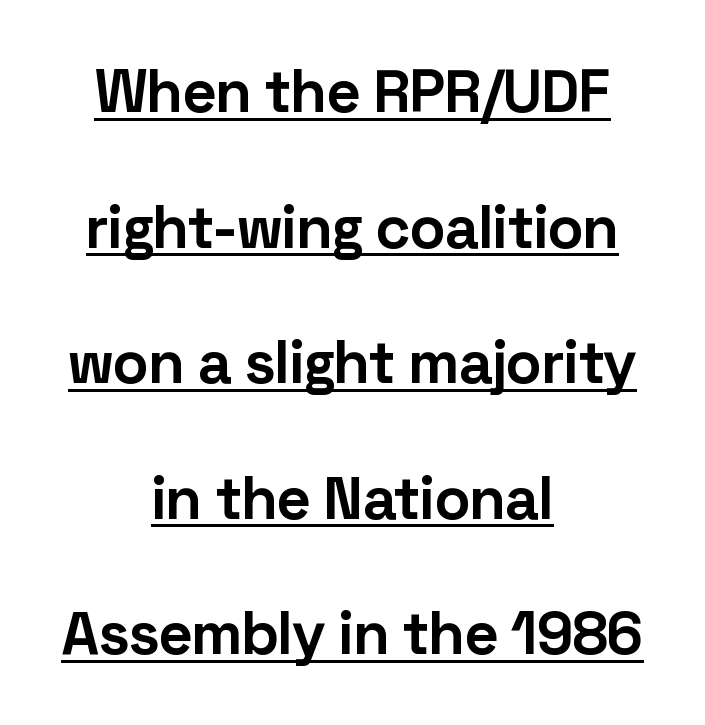
Nope, no serifs anywhere on these letters. Think of a printed novel: that variable character pitch is what you see here. The lines are quadded center. Quick note: not italic, upright. Leading is clearly above the norm, producing a sparse column. Notice how a bar underscores the lettering throughout.
